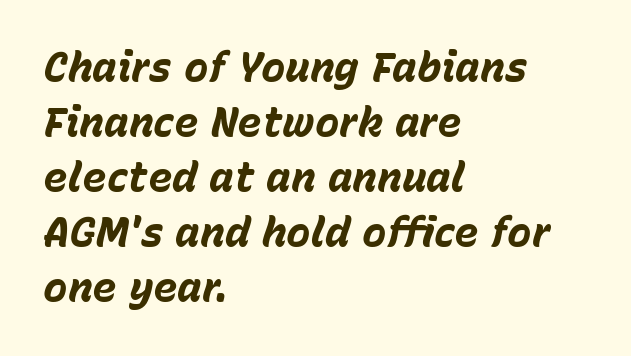
Q: Is the text bold? A: Yes.
Q: Is the text italic (slanted)? A: Yes, it leans right by about 15 degrees.
Q: Is the text underlined? A: No.
Q: How is the paragraph aligned? A: Left-aligned.
Q: Is the spacing between letters normal or unusually wide? A: Normal.
Q: Is the spacing between lines tight, normal or loose? A: Normal.
Q: Width (condensed, normal, or wide)? A: Normal.
Q: Stroke contrast? A: Low.
Q: x-height? A: Medium.
Q: Monospaced? A: No.
